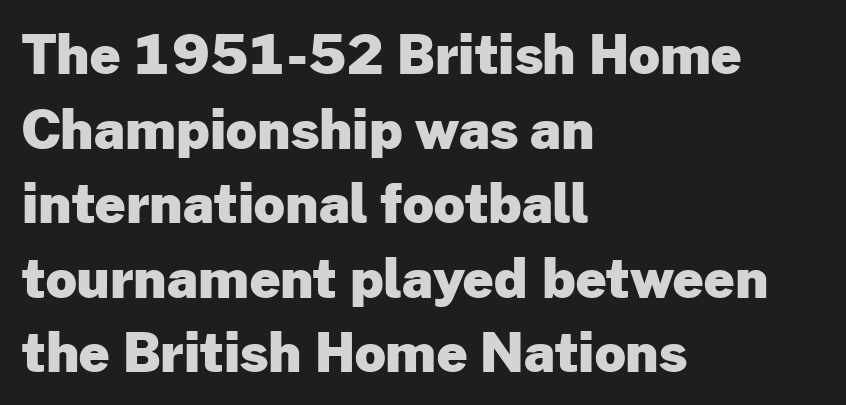
{"serif": "no", "italic": "no", "bold": "yes", "weight": "heavy", "width": "normal", "stroke_contrast": "low", "x_height": "medium", "monospaced": "no", "underline": "no", "align": "left", "line_spacing": "normal", "line_spacing_ratio": 1.38, "letter_spacing": "normal", "letter_spacing_em": 0.0, "glyph_px": 54}
